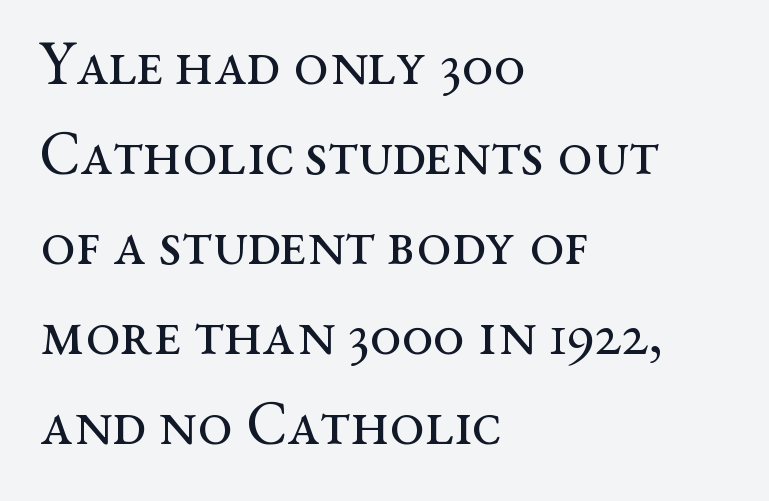
If you measured baseline to baseline, you'd find a middling distance. The weight tops out at a normal text grade. These lines are rendered in a variable-pitch font. Check under the words: just untouched page.
